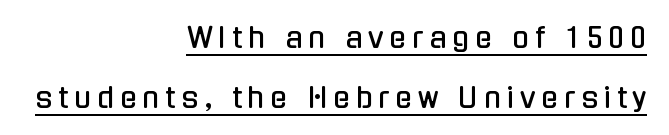
Q: Is the text italic (slanted)? A: No, it is upright.
Q: Is the typeface a serif or a sans-serif typeface? A: Sans-serif.
Q: Is the text underlined? A: Yes.
Q: How is the paragraph aligned? A: Right-aligned.
Q: Is the spacing between letters normal or unusually wide? A: Unusually wide.
Q: Is the spacing between lines tight, normal or loose? A: Loose.
Q: Width (condensed, normal, or wide)? A: Condensed.
Q: Stroke contrast? A: Low.
Q: x-height? A: Medium.
Q: Monospaced? A: No.
